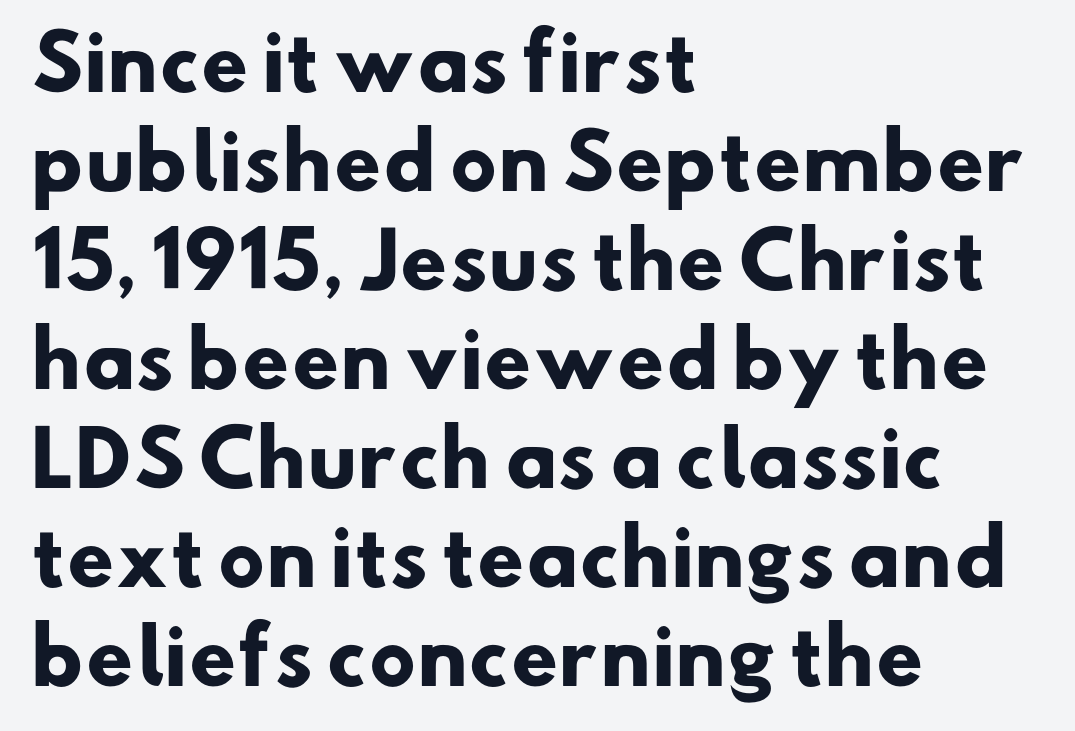
The image shows 75 px heavy sans-serif type; set left-aligned, normal line spacing (1.32x), normal letter spacing, not underlined; low stroke contrast and a small x-height.
